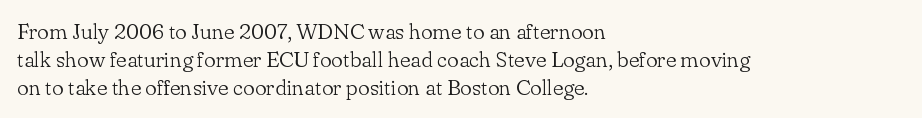
{"italic": "no", "bold": "no", "underline": "no", "align": "left", "line_spacing": "normal", "line_spacing_ratio": 1.27, "letter_spacing": "normal", "letter_spacing_em": 0.0, "glyph_px": 22}
